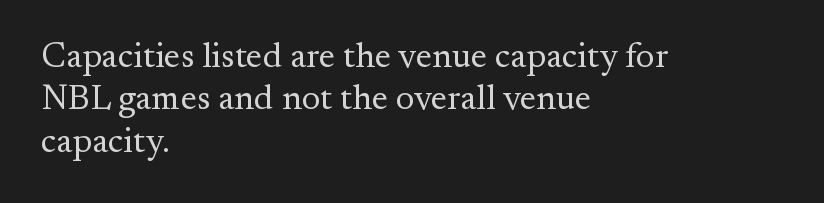
{"serif": "yes", "italic": "no", "bold": "no", "weight": "regular", "width": "normal", "stroke_contrast": "medium", "x_height": "small", "monospaced": "no", "underline": "no", "align": "left", "line_spacing_ratio": 1.21, "letter_spacing": "normal", "letter_spacing_em": 0.0, "glyph_px": 35}
